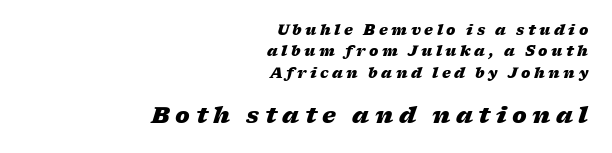
The foot of each line stays bare and open. Does the leading feel generous? No, just average. The lower block of text is set noticeably larger than the block above it. The ragged edge is on the left, which tells us the setting is flush right.
